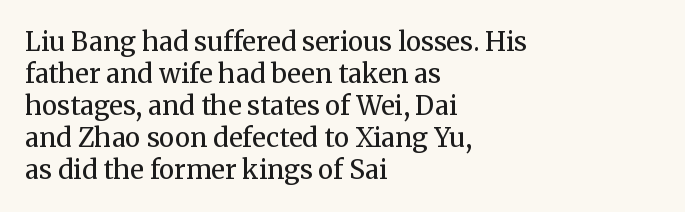
The image shows 26 px text type, upright; set left-aligned, line spacing 1.23x, normal letter spacing, not underlined.
